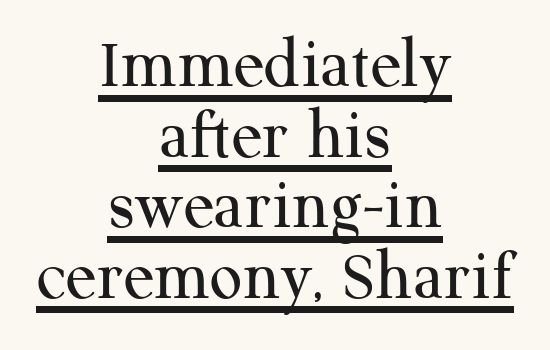
Q: Is the text bold? A: No.
Q: Is the text italic (slanted)? A: No, it is upright.
Q: Is the typeface a serif or a sans-serif typeface? A: Serif.
Q: Is the text underlined? A: Yes.
Q: How is the paragraph aligned? A: Centered.
Q: Is the spacing between letters normal or unusually wide? A: Normal.
Q: Is the spacing between lines tight, normal or loose? A: Tight.
Q: Width (condensed, normal, or wide)? A: Normal.
Q: Stroke contrast? A: Medium.
Q: x-height? A: Medium.
Q: Monospaced? A: No.
